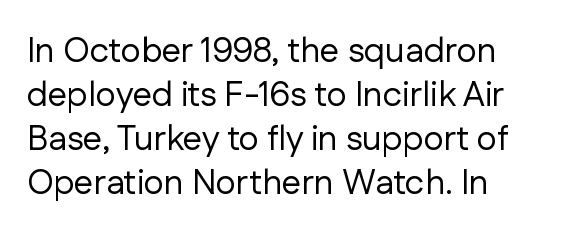
The image shows 35 px regular-weight sans-serif type, upright; set left-aligned, normal line spacing (1.26x), normal letter spacing, not underlined; low stroke contrast and a medium x-height.
